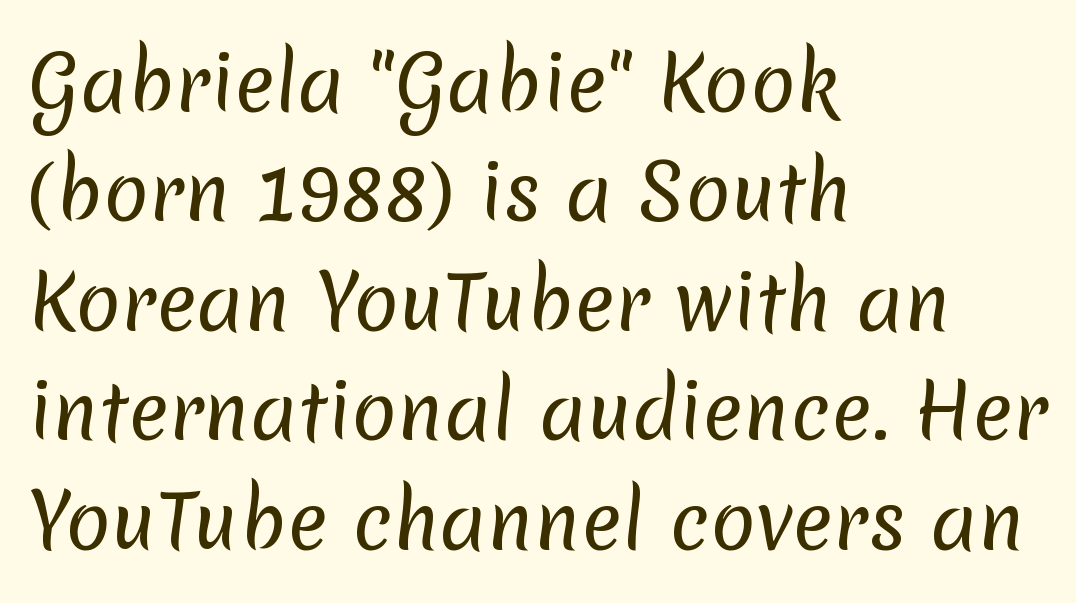
Q: Is the text bold? A: No.
Q: Is the typeface a serif or a sans-serif typeface? A: Sans-serif.
Q: Is the text underlined? A: No.
Q: How is the paragraph aligned? A: Left-aligned.
Q: Is the spacing between letters normal or unusually wide? A: Normal.
Q: Is the spacing between lines tight, normal or loose? A: Normal.
Q: Width (condensed, normal, or wide)? A: Normal.
Q: Stroke contrast? A: Low.
Q: x-height? A: Medium.
Q: Monospaced? A: No.
